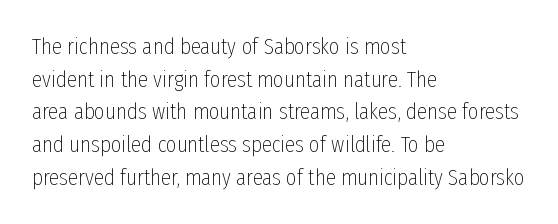
{"italic": "no", "bold": "no", "underline": "no", "align": "left", "line_spacing": "normal", "line_spacing_ratio": 1.42, "letter_spacing": "normal", "letter_spacing_em": 0.0, "glyph_px": 23}
